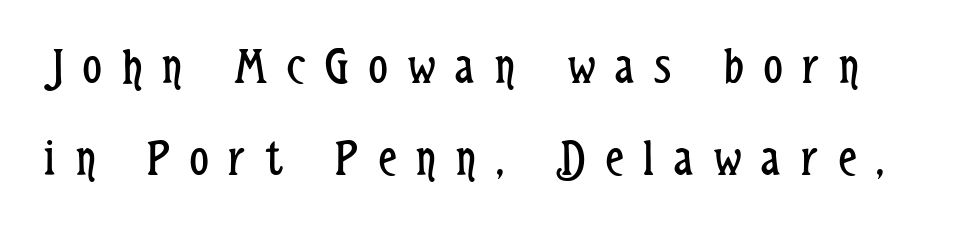
Glance below the letters and you will spot only blank space. Here the designer chose a conventional face with non-uniform glyph widths. The tracking reads as deliberately expanded to a designer's eye. This is not heavy type; no bold has been used. Font category for this specimen: sans-serif. When letters stand straight like this, we call the style roman or upright.
